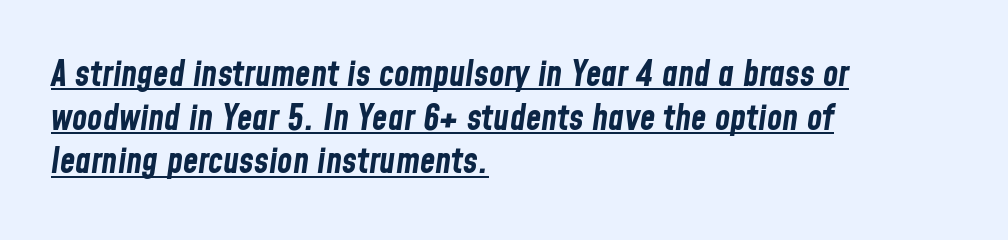
Q: Is the text bold? A: Yes.
Q: Is the text italic (slanted)? A: Yes, it leans right by about 8 degrees.
Q: Is the text underlined? A: Yes.
Q: How is the paragraph aligned? A: Left-aligned.
Q: Is the spacing between letters normal or unusually wide? A: Normal.
Q: Is the spacing between lines tight, normal or loose? A: Normal.
Q: Width (condensed, normal, or wide)? A: Condensed.
Q: Stroke contrast? A: Low.
Q: x-height? A: Medium.
Q: Monospaced? A: No.
